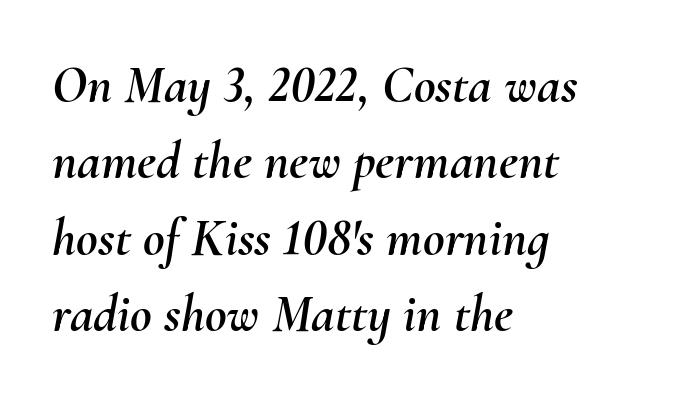
Glance below the letters and you will spot only blank space. A typesetter would call this leading conventional body-copy spacing. Characters are canted at an angle relative to the baseline's perpendicular. Which margin do the lines hug? The left one — the right edge is uneven.
